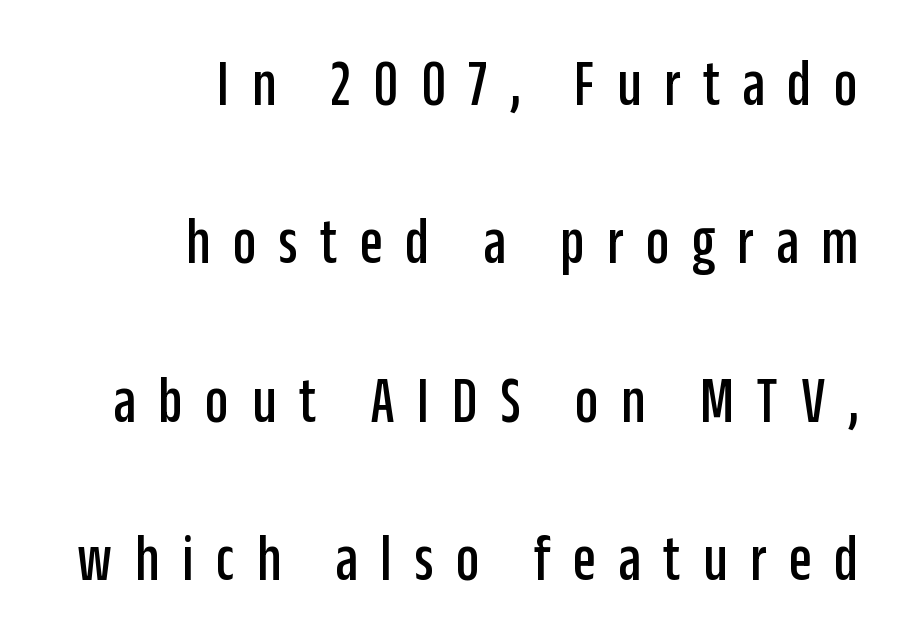
The horizontal fit of the characters is loose and conspicuously gappy. A typesetter would call this proportional, since set widths differ per character. Where is the straight margin? On the right. Unlike italic type, these characters show no tilt at all. Check under the words: just untouched page. In terms of letterform style, serifs are entirely absent.
